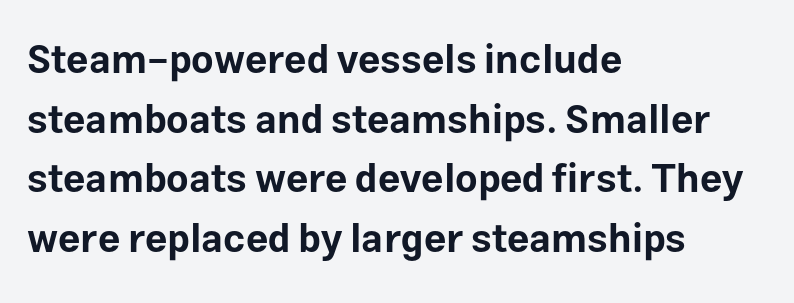
{"serif": "no", "italic": "no", "bold": "yes", "weight": "bold", "width": "normal", "stroke_contrast": "low", "x_height": "medium", "monospaced": "no", "underline": "no", "align": "left", "line_spacing": "normal", "line_spacing_ratio": 1.53, "letter_spacing": "normal", "letter_spacing_em": 0.0, "glyph_px": 39}
